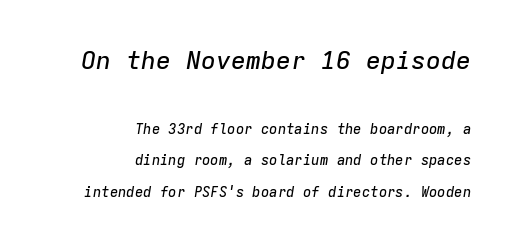
Q: Is the text italic (slanted)? A: Yes, it leans right by about 9 degrees.
Q: Is the text underlined? A: No.
Q: How is the paragraph aligned? A: Right-aligned.
Q: Is the spacing between letters normal or unusually wide? A: Normal.
Q: Is the spacing between lines tight, normal or loose? A: Loose.
Q: Which block of text is set in a larger size, the first (top) or the second (bottom)? A: The first (top) one.
